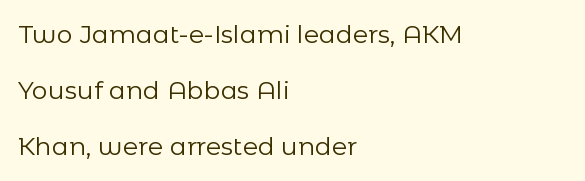
The words here are not underlined. One glance says open: line gaps are wider than usual. Posture: upright roman. Stroke thickness stays within the range of a standard reading face or lighter.
